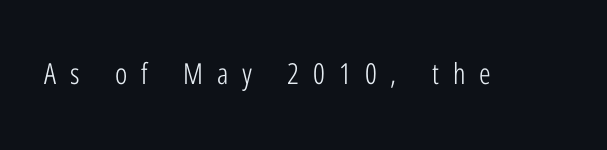
Q: Is the text bold? A: No.
Q: Is the text italic (slanted)? A: No, it is upright.
Q: Is the typeface a serif or a sans-serif typeface? A: Sans-serif.
Q: Is the text underlined? A: No.
Q: Is the spacing between letters normal or unusually wide? A: Unusually wide.
Q: Width (condensed, normal, or wide)? A: Condensed.
Q: Stroke contrast? A: Low.
Q: x-height? A: Medium.
Q: Monospaced? A: No.
